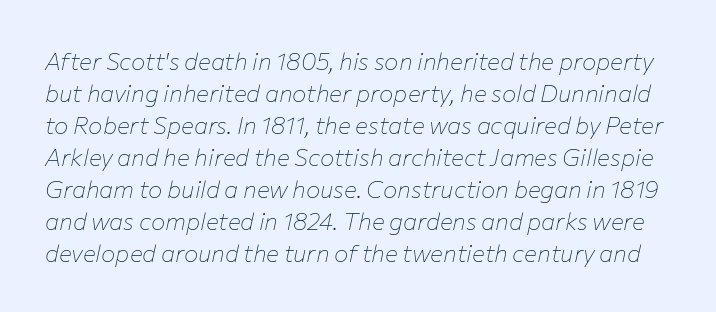
{"italic": "yes", "lean": "right", "slant_degrees": 12, "bold": "no", "underline": "no", "line_spacing": "normal", "line_spacing_ratio": 1.33, "letter_spacing": "normal", "letter_spacing_em": 0.0, "glyph_px": 24}
